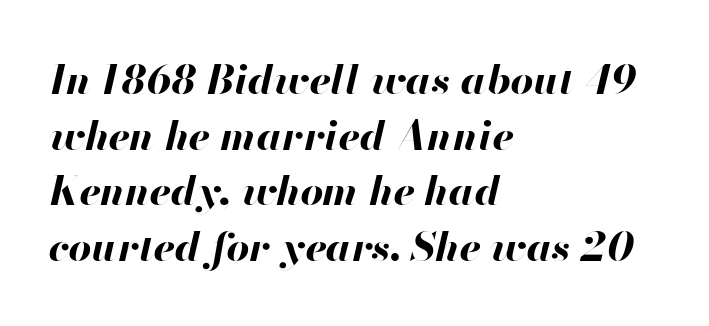
The image shows 40 px bold type, italic (leaning right); set left-aligned, normal line spacing (1.39x), normal letter spacing, not underlined; high stroke contrast and a small x-height.
